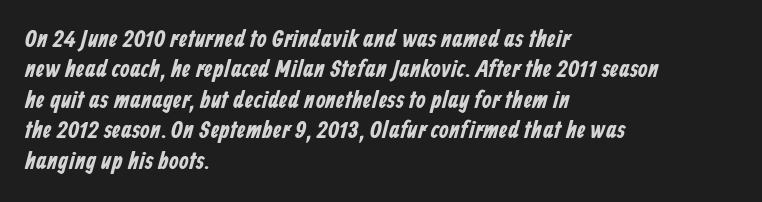
{"underline": "no", "align": "left", "line_spacing_ratio": 1.22, "letter_spacing": "normal", "letter_spacing_em": 0.0, "glyph_px": 25}
